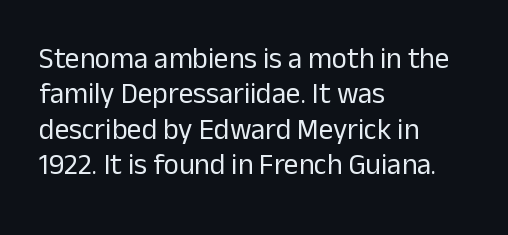
Nope, not italic — everything's standing straight. The letterforms sit shoulder to shoulder at normal distance. No extra ink here — the face is not bold. Check under the words: just untouched page. The text block is weighted toward the left margin, trailing off unevenly rightward. You could not count columns in this text — the font is proportionally spaced.
